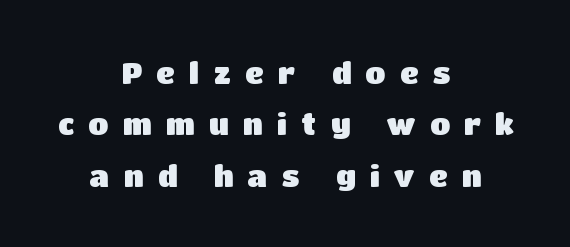
{"serif": "no", "italic": "no", "bold": "yes", "weight": "heavy", "width": "normal", "stroke_contrast": "low", "x_height": "large", "monospaced": "no", "underline": "no", "align": "center", "line_spacing_ratio": 1.77, "letter_spacing": "wide", "letter_spacing_em": 0.49, "glyph_px": 29}
